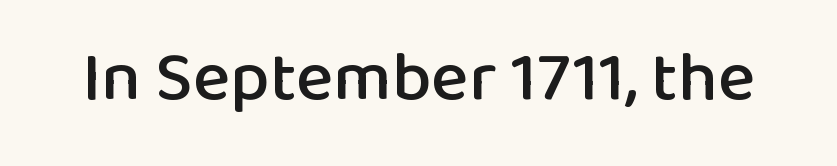
Notice how the stems are strictly vertical — no italics here. Proportional: the letters do not fall into vertical columns. The designer went with a sans here, leaving each stem footless. The tracking reads as untouched default to a designer's eye. Each row of text sits above clean, open space.
